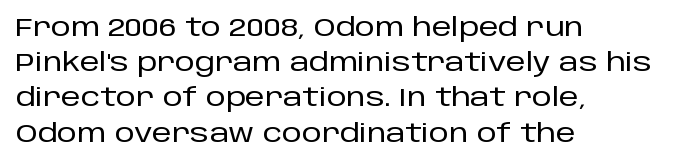
Q: Is the text italic (slanted)? A: No, it is upright.
Q: Is the text underlined? A: No.
Q: How is the paragraph aligned? A: Left-aligned.
Q: Is the spacing between letters normal or unusually wide? A: Normal.
Q: Is the spacing between lines tight, normal or loose? A: Normal.
